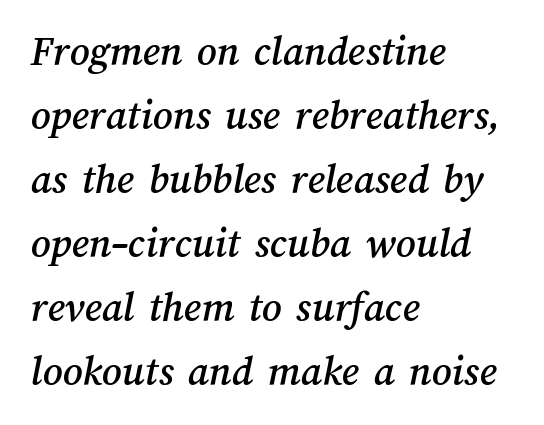
The image shows 43 px text type; set left-aligned, normal line spacing (1.49x), normal letter spacing, not underlined; medium stroke contrast and a medium x-height.
